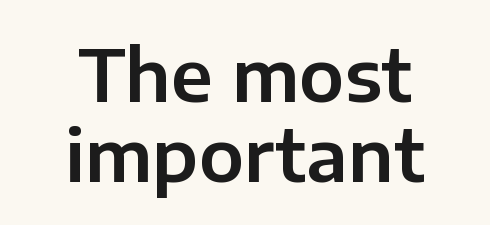
{"serif": "no", "italic": "no", "width": "normal", "stroke_contrast": "low", "x_height": "medium", "monospaced": "no", "underline": "no", "align": "center", "line_spacing": "tight", "line_spacing_ratio": 1.11, "letter_spacing": "normal", "letter_spacing_em": 0.0, "glyph_px": 72}
